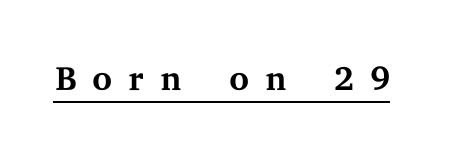
{"serif": "yes", "italic": "no", "bold": "no", "weight": "regular", "width": "wide", "stroke_contrast": "medium", "x_height": "medium", "monospaced": "no", "underline": "yes", "letter_spacing": "wide", "letter_spacing_em": 0.29, "glyph_px": 51}
